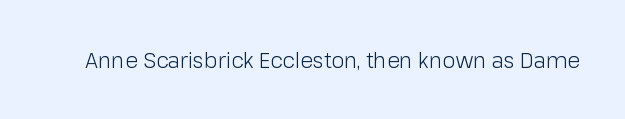
The passage shown is not underscored anywhere. The font's upright variant was chosen for this text. Stems here are at most as thick as an everyday book face. Observe the ordinary spacing: letters are neighbours, not strangers.
